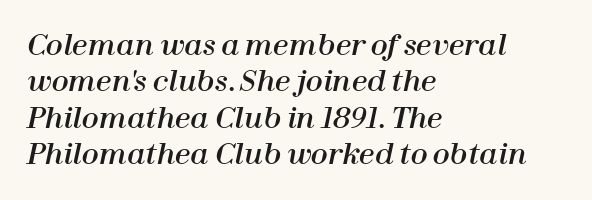
The text block is weighted toward the left margin, trailing off unevenly rightward. Rendered with sloped, italic letterforms. The rendering uses a moderate line-height, typical for paragraphs. Default kerning and tracking; the words read as compact shapes.
